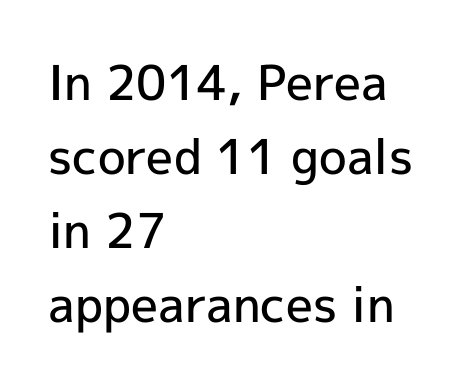
Proportional: the letters do not fall into vertical columns. Horizontal bands of white between lines are of average thickness. These lines carry some extra weight — a demibold, not a full bold. Does the lettering tilt? It doesn't — this is upright.
